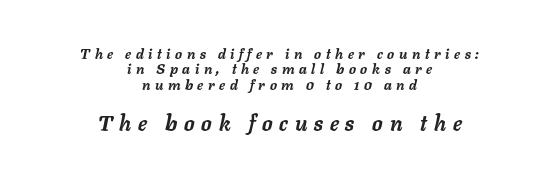
The image shows 21 px bold type, italic (leaning right); set centered, tight line spacing (1.1x), unusually wide letter spacing (+0.33 em), not underlined; the second (bottom) block is 1.5x larger.
